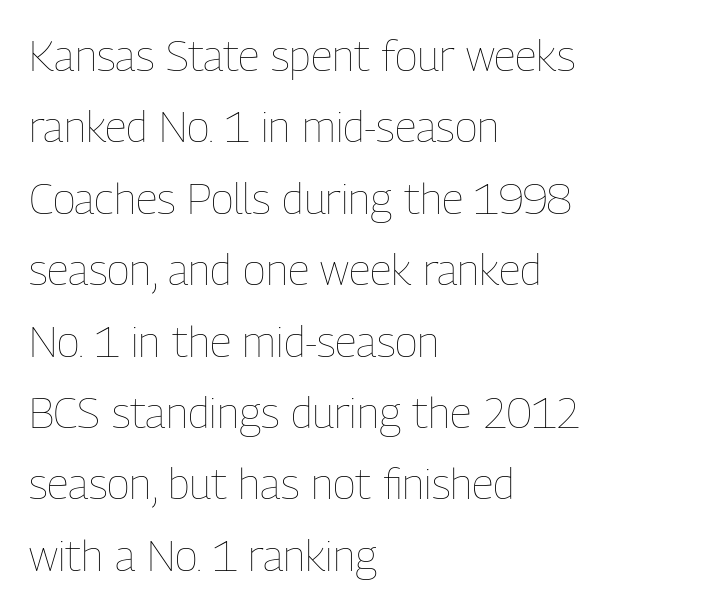
The image shows 43 px thin, condensed type, upright; set left-aligned, normal line spacing (1.66x), normal letter spacing, not underlined; low stroke contrast and a medium x-height.
